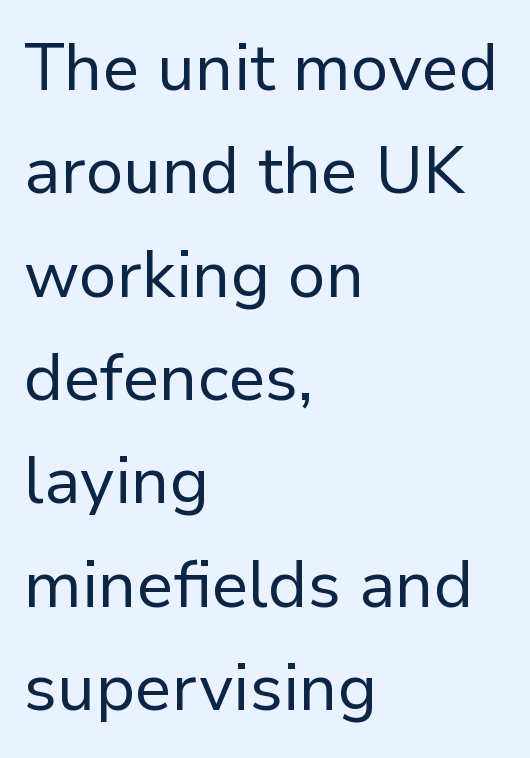
{"serif": "no", "italic": "no", "bold": "no", "weight": "regular", "width": "normal", "stroke_contrast": "low", "x_height": "medium", "monospaced": "no", "underline": "no", "align": "left", "line_spacing": "normal", "line_spacing_ratio": 1.59, "letter_spacing": "normal", "letter_spacing_em": 0.0, "glyph_px": 65}
